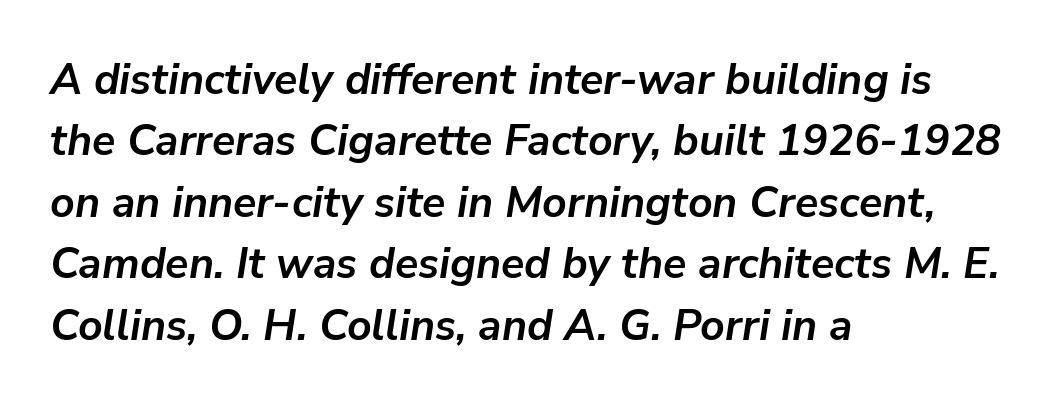
The image shows 43 px semibold type, italic (leaning right); set left-aligned, normal line spacing (1.43x), normal letter spacing, not underlined; low stroke contrast and a medium x-height.
